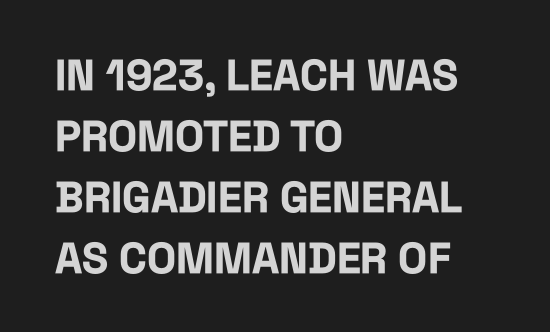
Posture: vertical. The compositor pushed each line to the left boundary. The gaps between neighbouring characters are ordinary and unremarkable. Successive baselines arrive at the customary interval. Decoration check: the copy has no underline. The characters display no serif detailing; their extremities are plain.
